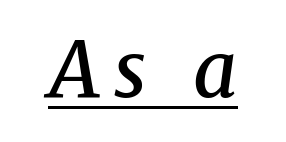
The image shows 77 px semibold serif type, italic (leaning right); set underlined; medium stroke contrast and a medium x-height.
